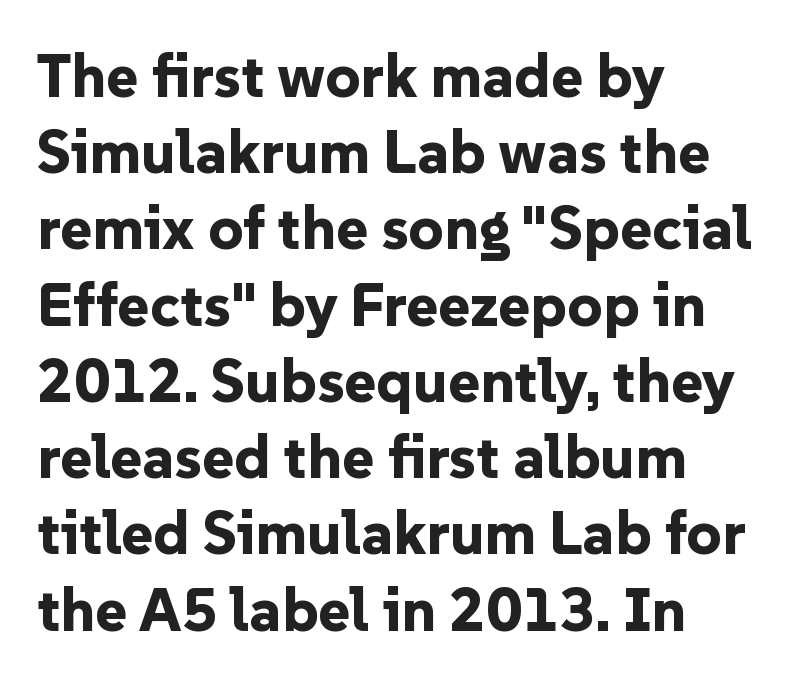
The image shows 61 px bold sans-serif type, upright; set left-aligned, normal line spacing (1.25x), normal letter spacing, not underlined; low stroke contrast and a medium x-height.
